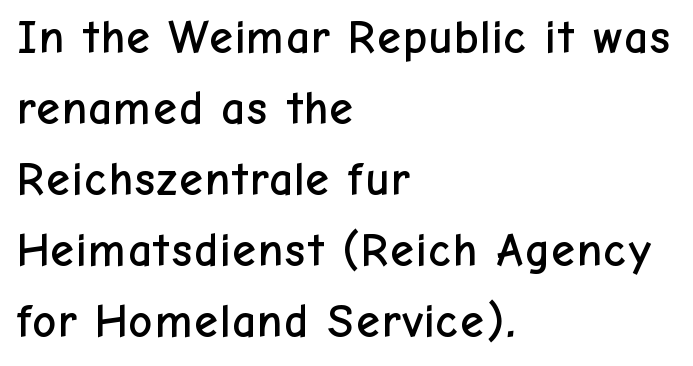
The image shows 47 px sans-serif type, upright; set left-aligned, normal line spacing (1.51x), normal letter spacing, not underlined; low stroke contrast and a medium x-height.
